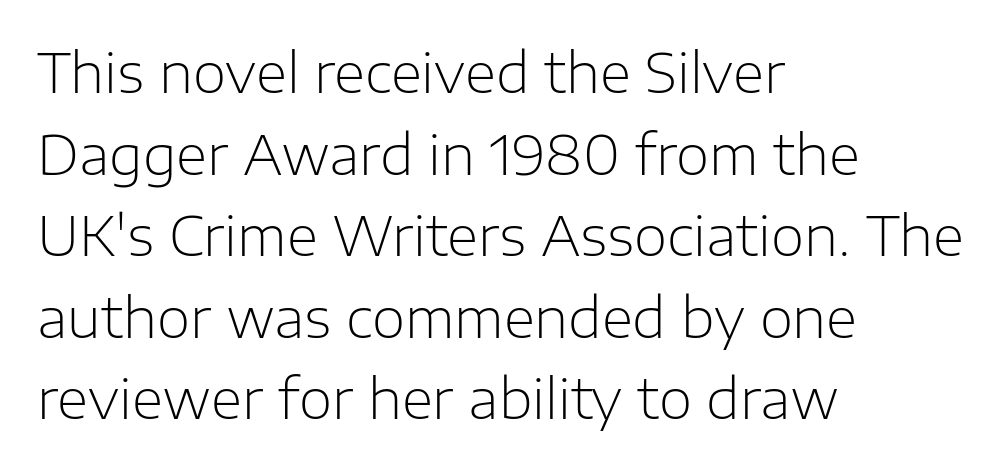
{"serif": "no", "italic": "no", "bold": "no", "weight": "light", "width": "normal", "stroke_contrast": "low", "x_height": "medium", "monospaced": "no", "underline": "no", "align": "left", "line_spacing": "normal", "line_spacing_ratio": 1.51, "letter_spacing": "normal", "letter_spacing_em": 0.0, "glyph_px": 54}
